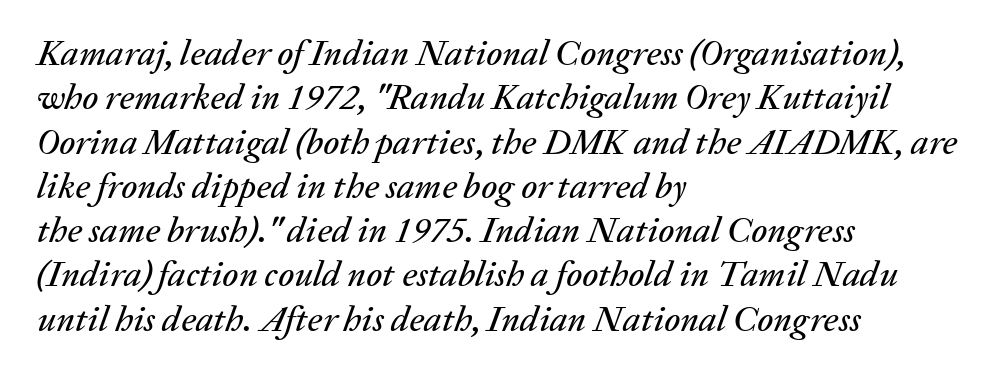
{"italic": "yes", "lean": "right", "slant_degrees": 20, "width": "normal", "stroke_contrast": "low", "x_height": "medium", "monospaced": "no", "underline": "no", "align": "left", "line_spacing_ratio": 1.23, "letter_spacing": "normal", "letter_spacing_em": 0.0, "glyph_px": 36}
